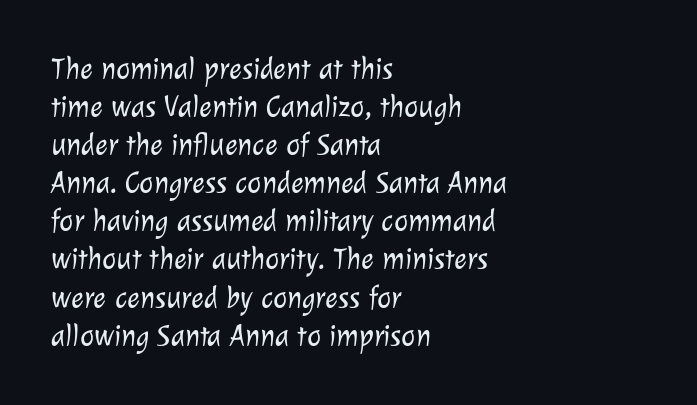
Q: Is the text bold? A: No.
Q: Is the typeface a serif or a sans-serif typeface? A: Sans-serif.
Q: Is the text underlined? A: No.
Q: How is the paragraph aligned? A: Left-aligned.
Q: Is the spacing between letters normal or unusually wide? A: Normal.
Q: Is the spacing between lines tight, normal or loose? A: Normal.
Q: Width (condensed, normal, or wide)? A: Normal.
Q: Stroke contrast? A: Low.
Q: x-height? A: Medium.
Q: Monospaced? A: No.
